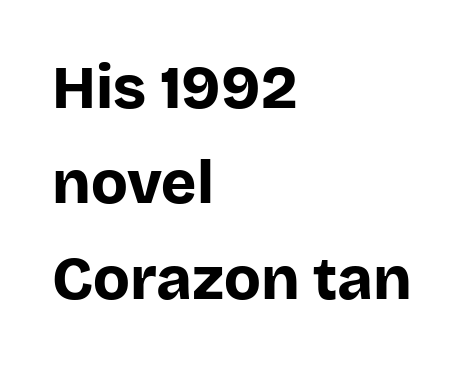
The image shows 60 px bold sans-serif type, upright; set left-aligned, normal line spacing (1.59x), normal letter spacing, not underlined; low stroke contrast and a large x-height.
